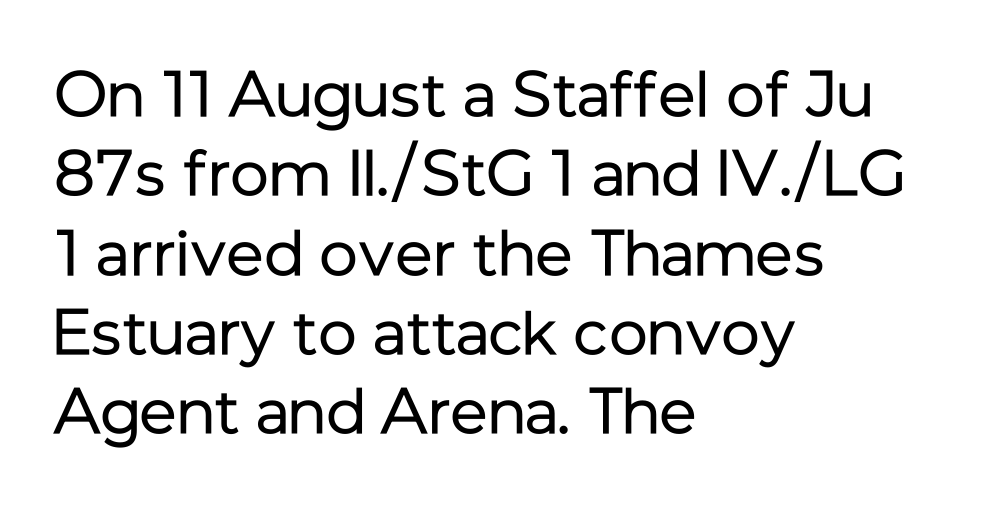
Q: Is the text bold? A: No.
Q: Is the text italic (slanted)? A: No, it is upright.
Q: Is the typeface a serif or a sans-serif typeface? A: Sans-serif.
Q: Is the text underlined? A: No.
Q: How is the paragraph aligned? A: Left-aligned.
Q: Is the spacing between letters normal or unusually wide? A: Normal.
Q: Width (condensed, normal, or wide)? A: Normal.
Q: Stroke contrast? A: Low.
Q: x-height? A: Medium.
Q: Monospaced? A: No.
